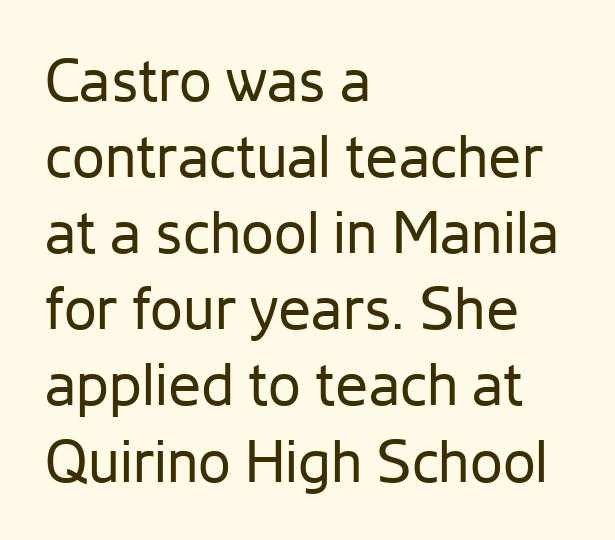
{"serif": "no", "italic": "no", "bold": "no", "weight": "regular", "width": "normal", "stroke_contrast": "low", "x_height": "medium", "monospaced": "no", "underline": "no", "align": "left", "line_spacing": "normal", "line_spacing_ratio": 1.29, "letter_spacing": "normal", "letter_spacing_em": 0.0, "glyph_px": 59}
